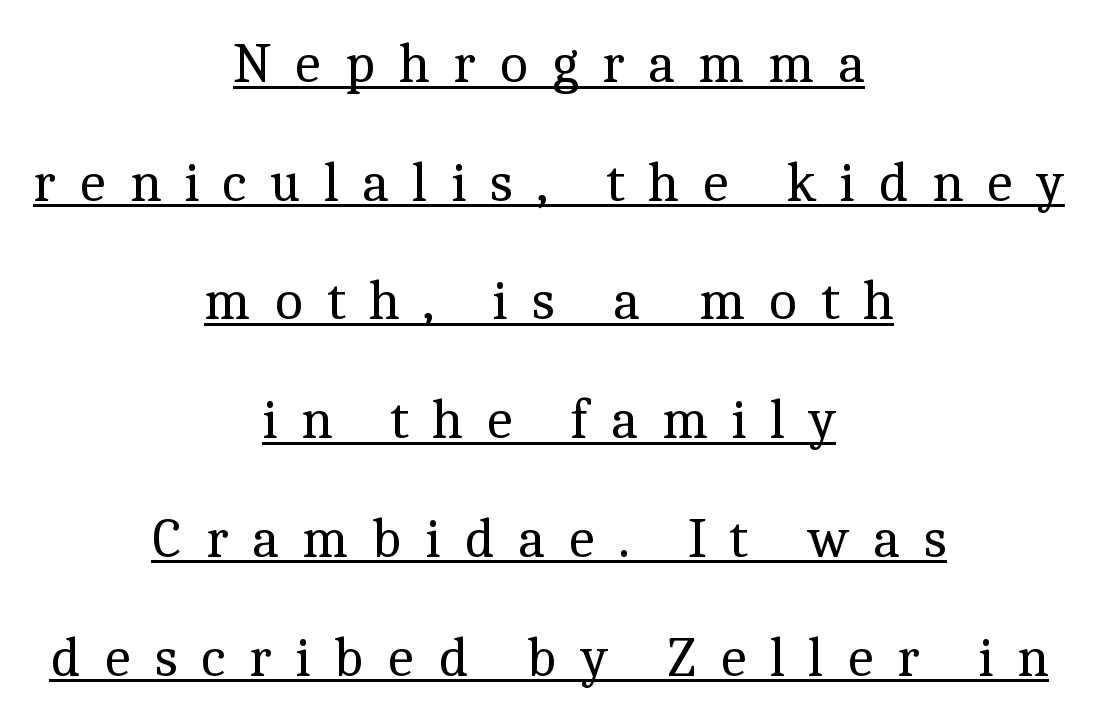
The image shows 56 px regular-weight serif type, upright; set centered, loose line spacing (2.12x), unusually wide letter spacing (+0.41 em), underlined; a medium x-height.
